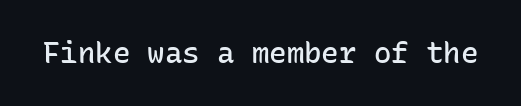
Q: Is the text bold? A: Semi-bold.
Q: Is the text italic (slanted)? A: No, it is upright.
Q: Is the typeface a serif or a sans-serif typeface? A: Sans-serif.
Q: Is the text underlined? A: No.
Q: Is the spacing between letters normal or unusually wide? A: Normal.
Q: Width (condensed, normal, or wide)? A: Normal.
Q: Stroke contrast? A: Low.
Q: x-height? A: Medium.
Q: Monospaced? A: Yes.
